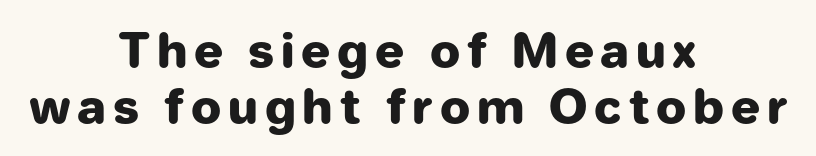
The letters stand upright; this is a roman face. The rag falls on both sides of this text block equally. This is sans-serif lettering, the kind often seen on screens and signage. The passage shown is typed in a proportional face where columns would drift. Compared with an ordinary text face, these strokes are far heavier — a full bold.
